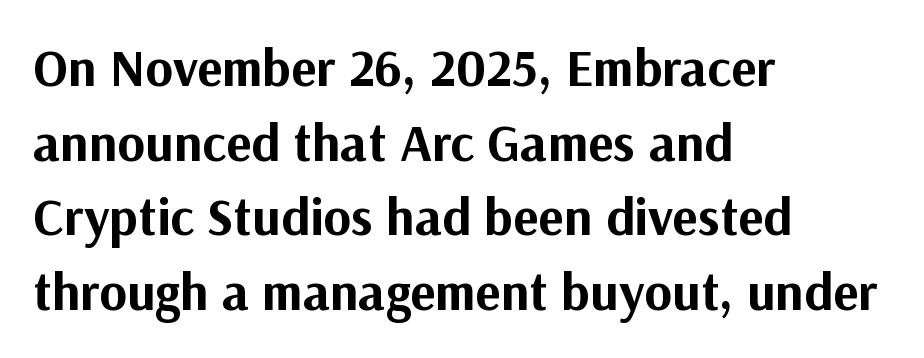
Horizontal alignment here is leftward, the default for most running prose. This sample has the flowing, uneven cadence of proportional lettering. No word sits above an underline. Grotesque or geometric, the face here clearly has no serifs.
